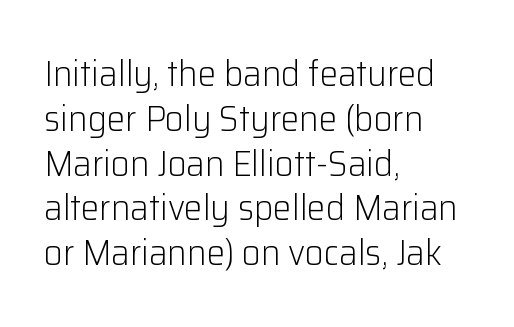
Caption: standard tracking, unaltered. Classification — sans serif. These lines are set flush left with a ragged right edge. No letter is thick-stroked: the sample isn't bold.
